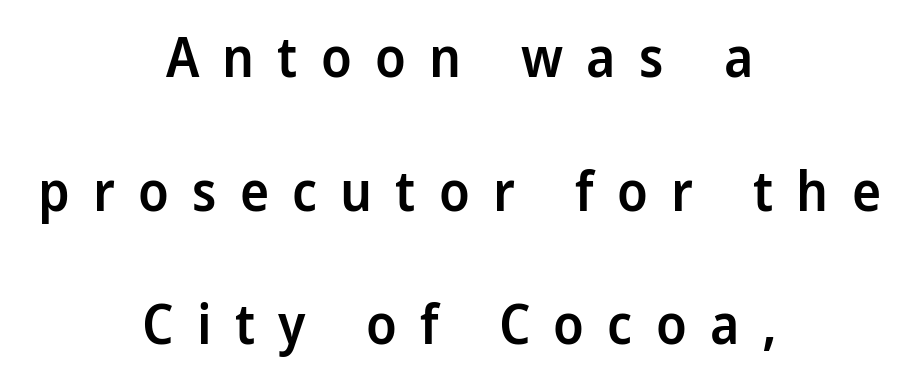
Regarding leading, the lines here are spaced well apart. As a designer I'd log this as weight 600, semibold. The characters display no serif detailing; their extremities are plain. The compositor balanced each line on the midline.
